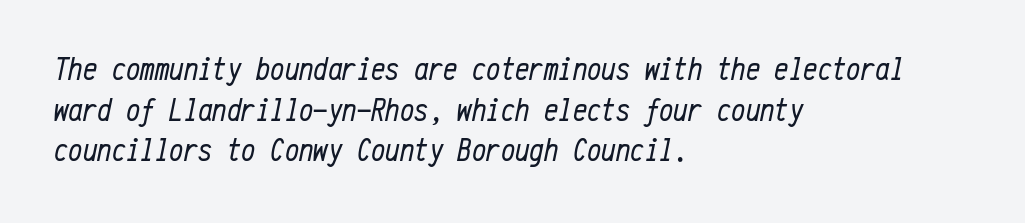
Q: Is the text bold? A: No.
Q: Is the text italic (slanted)? A: Yes, it leans right by about 12 degrees.
Q: Is the text underlined? A: No.
Q: How is the paragraph aligned? A: Left-aligned.
Q: Is the spacing between letters normal or unusually wide? A: Normal.
Q: Is the spacing between lines tight, normal or loose? A: Normal.
Q: Width (condensed, normal, or wide)? A: Condensed.
Q: Stroke contrast? A: Low.
Q: x-height? A: Medium.
Q: Monospaced? A: Yes.
